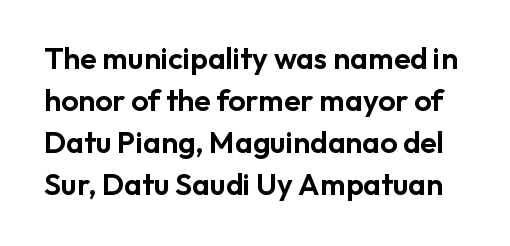
The image shows 30 px sans-serif type, upright; set normal line spacing (1.4x), normal letter spacing, not underlined; low stroke contrast and a medium x-height.
